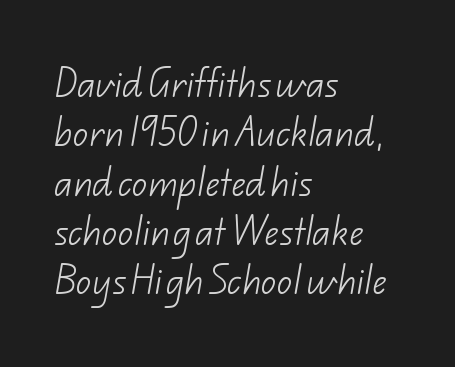
Serifs: no, the terminals of the letterforms are clean. The strokes carry an ordinary text weight at most. Varying glyph widths throughout — classic text-font behaviour. These lines stack with their left ends in a neat column.
